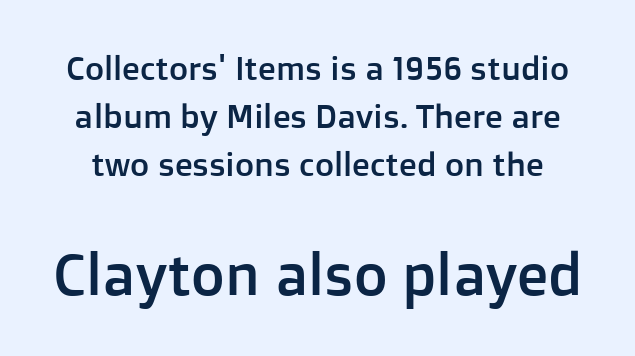
The image shows 58 px sans-serif type, upright; set normal line spacing (1.45x), normal letter spacing, not underlined; the second (bottom) block is 1.76x larger; low stroke contrast and a medium x-height.
